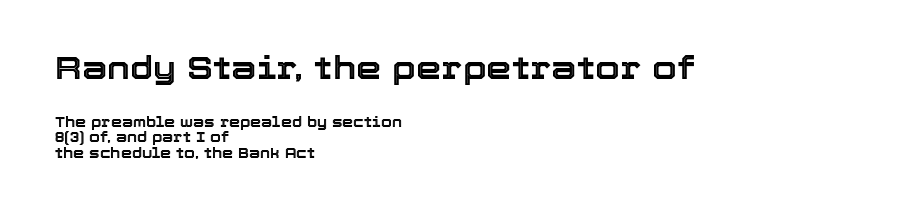
{"italic": "no", "width": "normal", "x_height": "medium", "monospaced": "no", "underline": "no", "align": "left", "line_spacing": "tight", "line_spacing_ratio": 1.1, "letter_spacing": "normal", "letter_spacing_em": 0.0, "larger_block": "first", "size_ratio": 2.29, "glyph_px": 32}
